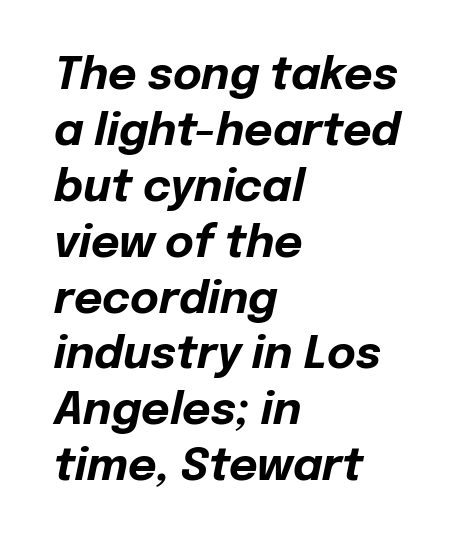
{"italic": "yes", "lean": "right", "slant_degrees": 12, "bold": "yes", "weight": "bold", "width": "normal", "stroke_contrast": "low", "x_height": "medium", "monospaced": "no", "underline": "no", "align": "left", "line_spacing": "normal", "line_spacing_ratio": 1.27, "letter_spacing": "normal", "letter_spacing_em": 0.0, "glyph_px": 44}
